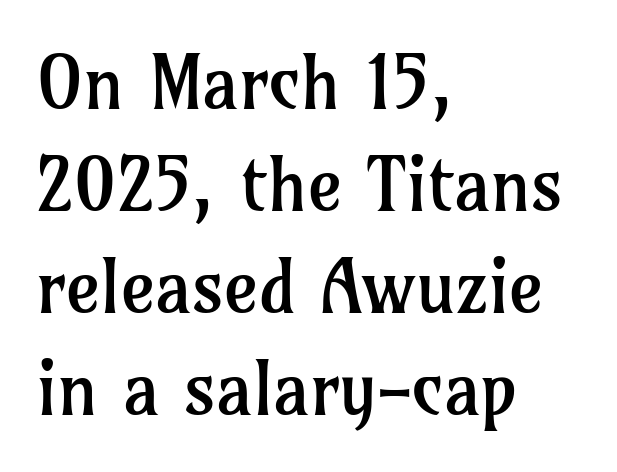
Nope, not italic — everything's standing straight. The letters carry serifs — small finishing strokes at the ends of their stems. Just letters on the line, the space beneath them empty. Caption: standard tracking, unaltered.
